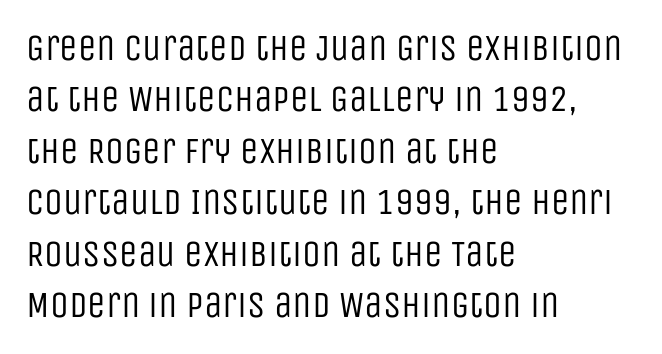
The image shows 37 px regular-weight, condensed sans-serif type, upright; set left-aligned, normal line spacing (1.39x), normal letter spacing, not underlined; low stroke contrast and a large x-height.
